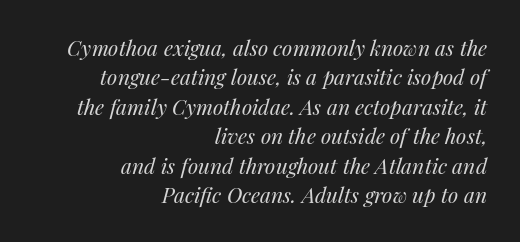
The image shows 21 px text type, italic (leaning right); set right-aligned, normal line spacing (1.4x), normal letter spacing, not underlined.
